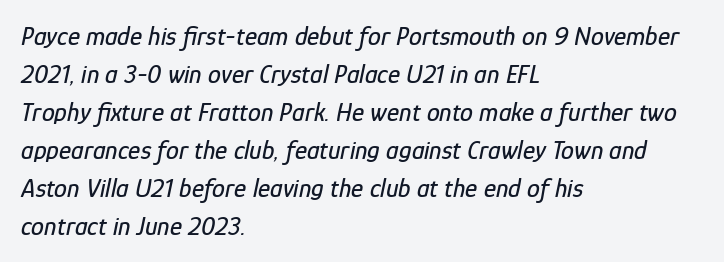
The vertical gap from one line to the next is medium. The text block is weighted toward the left margin, trailing off unevenly rightward. The space directly below the letters is spotless. Posture: slanted. Characters follow at the spacing the type designer built in.
